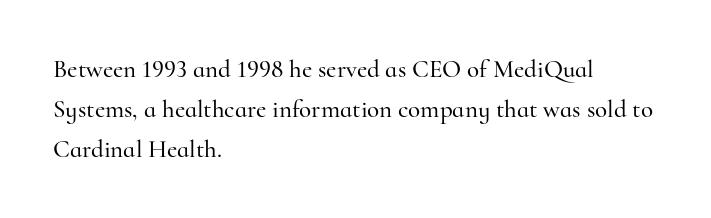
Q: Is the text italic (slanted)? A: No, it is upright.
Q: Is the text underlined? A: No.
Q: How is the paragraph aligned? A: Left-aligned.
Q: Is the spacing between letters normal or unusually wide? A: Normal.
Q: Is the spacing between lines tight, normal or loose? A: Normal.
